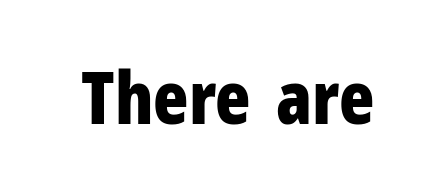
{"serif": "no", "italic": "no", "bold": "yes", "weight": "bold", "width": "condensed", "stroke_contrast": "low", "x_height": "medium", "monospaced": "no", "underline": "no", "letter_spacing": "normal", "letter_spacing_em": 0.0, "glyph_px": 73}
